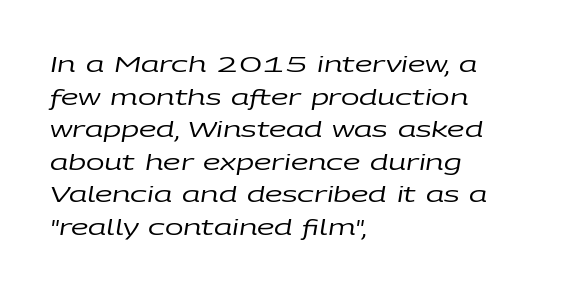
Q: Is the text bold? A: No.
Q: Is the text italic (slanted)? A: Yes, it leans right by about 9 degrees.
Q: Is the text underlined? A: No.
Q: How is the paragraph aligned? A: Left-aligned.
Q: Is the spacing between letters normal or unusually wide? A: Normal.
Q: Is the spacing between lines tight, normal or loose? A: Normal.
